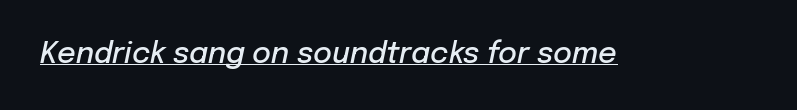
Q: Is the text bold? A: Semi-bold.
Q: Is the text italic (slanted)? A: Yes, it leans right by about 12 degrees.
Q: Is the text underlined? A: Yes.
Q: Is the spacing between letters normal or unusually wide? A: Normal.
Q: Width (condensed, normal, or wide)? A: Normal.
Q: Stroke contrast? A: Low.
Q: x-height? A: Medium.
Q: Monospaced? A: No.
